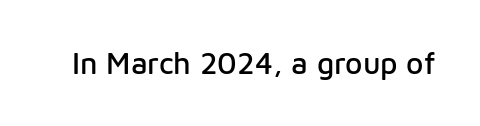
{"serif": "no", "italic": "no", "width": "normal", "stroke_contrast": "low", "x_height": "medium", "monospaced": "no", "underline": "no", "letter_spacing": "normal", "letter_spacing_em": 0.0, "glyph_px": 30}
